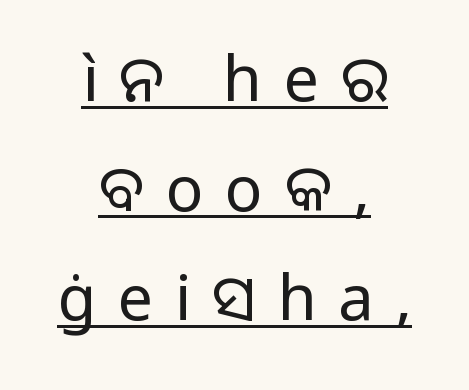
Q: Is the text bold? A: No.
Q: Is the text italic (slanted)? A: No, it is upright.
Q: Is the typeface a serif or a sans-serif typeface? A: Sans-serif.
Q: Is the text underlined? A: Yes.
Q: How is the paragraph aligned? A: Centered.
Q: Is the spacing between letters normal or unusually wide? A: Unusually wide.
Q: Width (condensed, normal, or wide)? A: Normal.
Q: Stroke contrast? A: Low.
Q: x-height? A: Medium.
Q: Monospaced? A: No.
